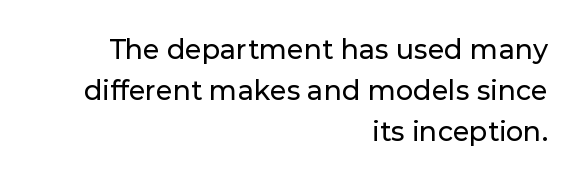
The image shows 27 px text type, upright; set right-aligned, normal line spacing (1.51x), normal letter spacing, not underlined.
